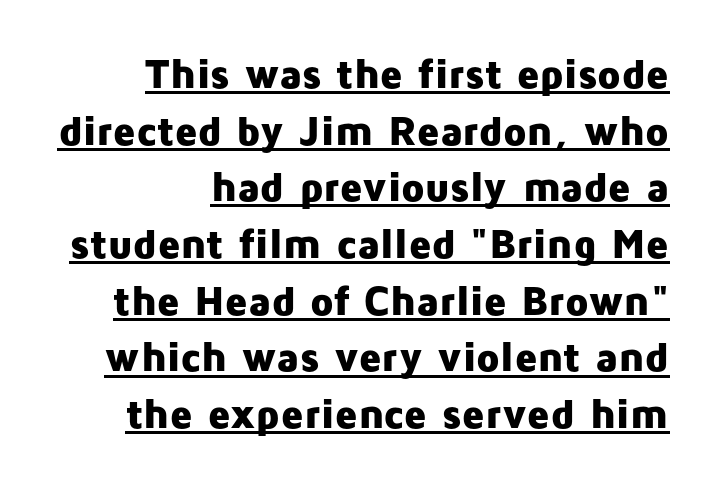
{"serif": "no", "italic": "no", "bold": "yes", "weight": "heavy", "width": "normal", "stroke_contrast": "low", "x_height": "medium", "monospaced": "no", "underline": "yes", "align": "right", "line_spacing": "normal", "line_spacing_ratio": 1.35, "letter_spacing": "normal", "letter_spacing_em": 0.0, "glyph_px": 42}
